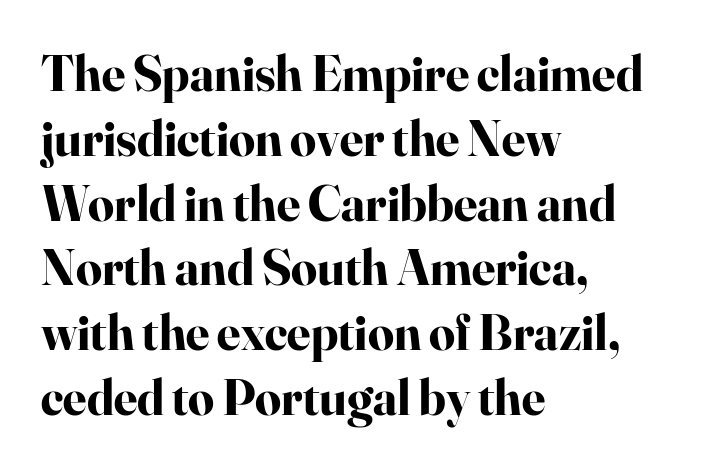
The image shows 51 px bold serif type, upright; set left-aligned, normal line spacing (1.27x), normal letter spacing, not underlined; high stroke contrast and a small x-height.
